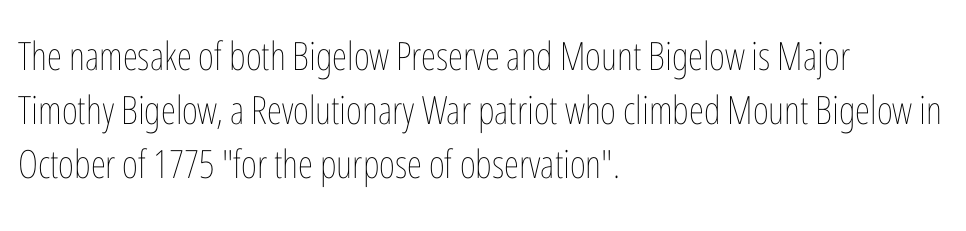
Caption: standard tracking, unaltered. These lines are set flush left with a ragged right edge. Is this a fixed-width face? No — the glyphs have proportional, varying widths. Every character sits straight up, as roman type does. Caption: face not bold, strokes unweighted. Nobody drew a line under any word here.
